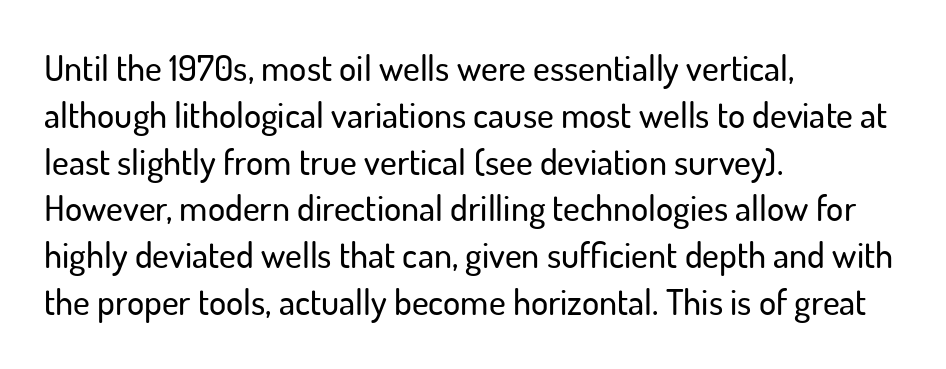
Q: Is the text italic (slanted)? A: No, it is upright.
Q: Is the typeface a serif or a sans-serif typeface? A: Sans-serif.
Q: Is the text underlined? A: No.
Q: How is the paragraph aligned? A: Left-aligned.
Q: Is the spacing between letters normal or unusually wide? A: Normal.
Q: Is the spacing between lines tight, normal or loose? A: Normal.
Q: Width (condensed, normal, or wide)? A: Normal.
Q: Stroke contrast? A: Low.
Q: x-height? A: Small.
Q: Monospaced? A: No.
